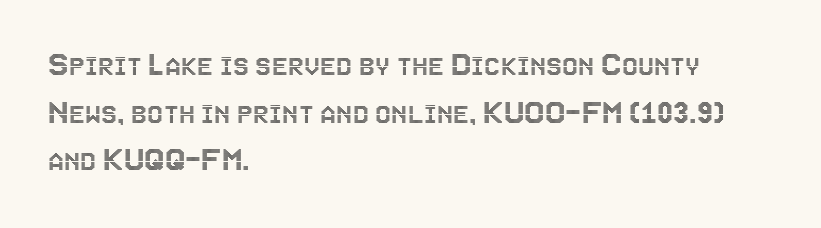
{"italic": "no", "width": "condensed", "x_height": "large", "monospaced": "no", "underline": "no", "align": "left", "line_spacing": "normal", "line_spacing_ratio": 1.32, "letter_spacing": "normal", "letter_spacing_em": 0.0, "glyph_px": 36}
